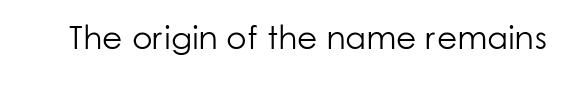
Q: Is the text bold? A: No.
Q: Is the text italic (slanted)? A: No, it is upright.
Q: Is the typeface a serif or a sans-serif typeface? A: Sans-serif.
Q: Is the text underlined? A: No.
Q: Is the spacing between letters normal or unusually wide? A: Normal.
Q: Width (condensed, normal, or wide)? A: Normal.
Q: Stroke contrast? A: Low.
Q: x-height? A: Medium.
Q: Monospaced? A: No.
